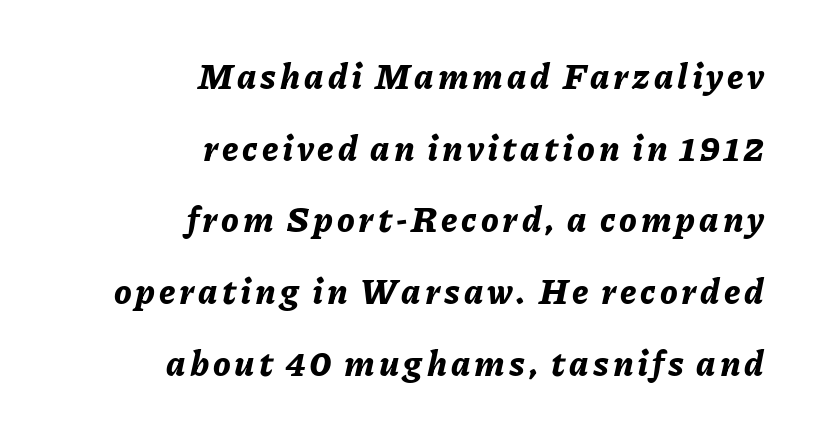
The image shows 35 px bold type, italic (leaning right); set right-aligned, loose line spacing (2.05x), not underlined; low stroke contrast and a medium x-height.
